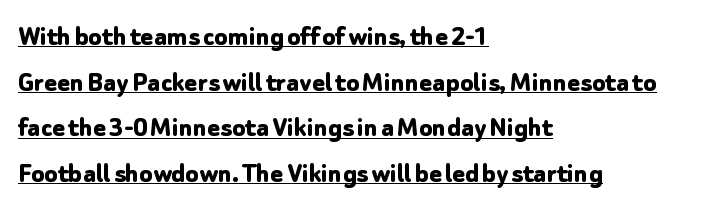
The image shows 30 px bold sans-serif type, upright; set left-aligned, normal line spacing (1.52x), normal letter spacing, underlined; low stroke contrast and a medium x-height.
